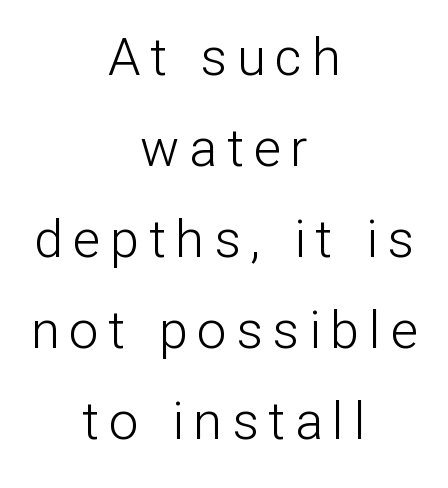
The image shows 52 px light sans-serif type, upright; set centered, line spacing 1.75x, not underlined; low stroke contrast and a medium x-height.
